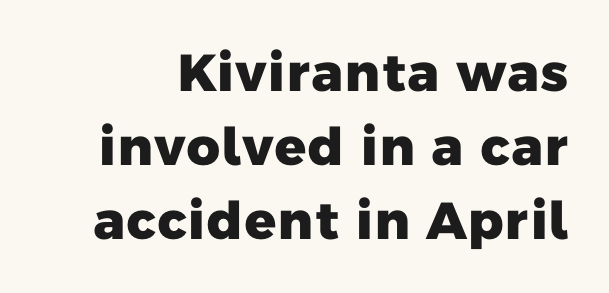
The image shows 52 px heavy sans-serif type; set normal line spacing (1.42x), normal letter spacing, not underlined; low stroke contrast and a medium x-height.
